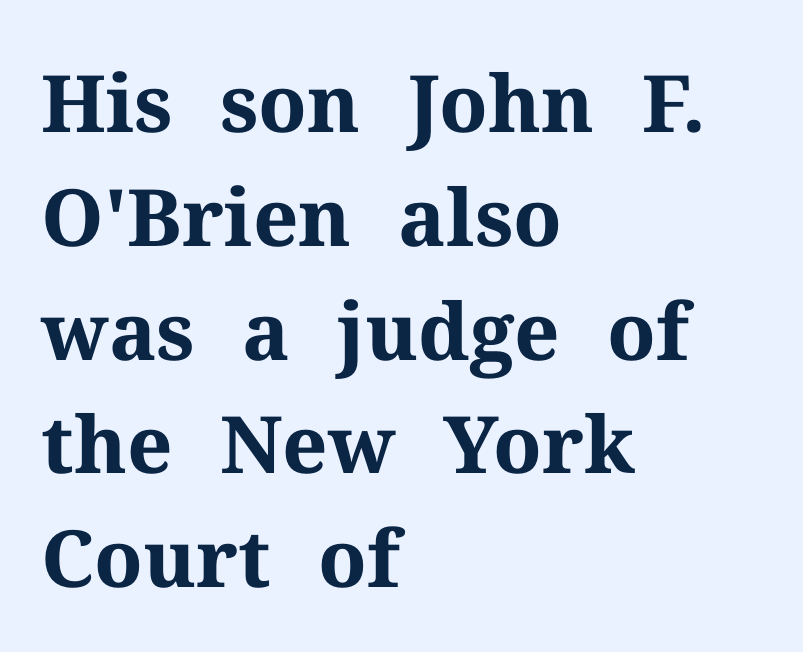
Q: Is the text bold? A: Yes.
Q: Is the text italic (slanted)? A: No, it is upright.
Q: Is the typeface a serif or a sans-serif typeface? A: Serif.
Q: Is the text underlined? A: No.
Q: How is the paragraph aligned? A: Left-aligned.
Q: Is the spacing between letters normal or unusually wide? A: Normal.
Q: Is the spacing between lines tight, normal or loose? A: Normal.
Q: Width (condensed, normal, or wide)? A: Normal.
Q: Stroke contrast? A: Medium.
Q: x-height? A: Medium.
Q: Monospaced? A: No.
